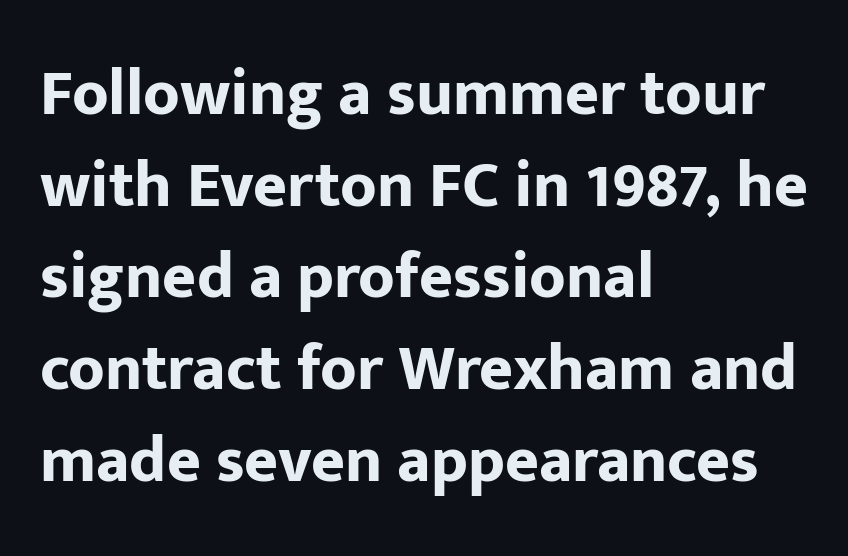
Q: Is the text bold? A: Yes.
Q: Is the text italic (slanted)? A: No, it is upright.
Q: Is the typeface a serif or a sans-serif typeface? A: Sans-serif.
Q: Is the text underlined? A: No.
Q: How is the paragraph aligned? A: Left-aligned.
Q: Is the spacing between letters normal or unusually wide? A: Normal.
Q: Is the spacing between lines tight, normal or loose? A: Normal.
Q: Width (condensed, normal, or wide)? A: Normal.
Q: Stroke contrast? A: Low.
Q: x-height? A: Medium.
Q: Monospaced? A: No.
